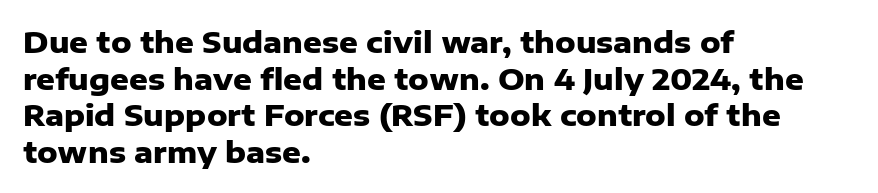
The image shows 29 px heavy sans-serif type, upright; set left-aligned, normal line spacing (1.26x), normal letter spacing, not underlined; low stroke contrast and a medium x-height.
